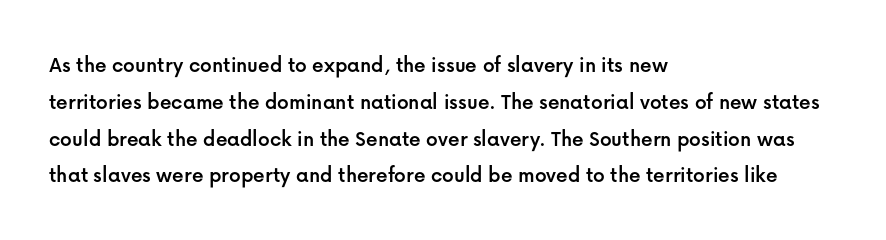
Q: Is the text italic (slanted)? A: No, it is upright.
Q: Is the text underlined? A: No.
Q: How is the paragraph aligned? A: Left-aligned.
Q: Is the spacing between letters normal or unusually wide? A: Normal.
Q: Is the spacing between lines tight, normal or loose? A: Normal.
